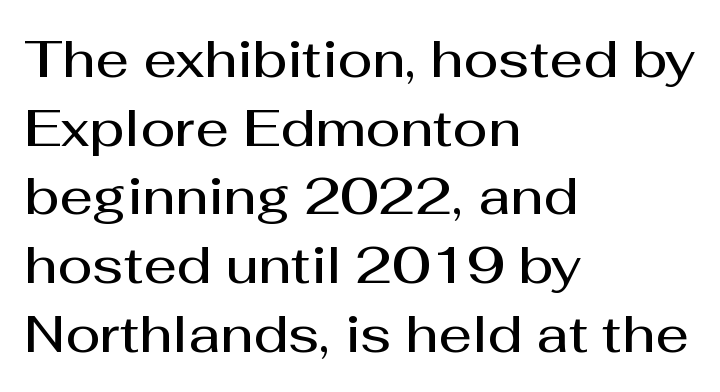
{"serif": "no", "italic": "no", "bold": "semi", "weight": "semibold", "width": "normal", "stroke_contrast": "medium", "x_height": "medium", "monospaced": "no", "underline": "no", "align": "left", "line_spacing": "normal", "line_spacing_ratio": 1.32, "letter_spacing": "normal", "letter_spacing_em": 0.0, "glyph_px": 52}
